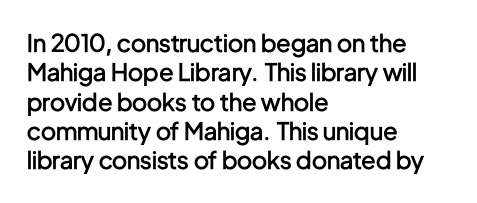
The image shows 24 px text type, upright; set left-aligned, line spacing 1.22x, normal letter spacing, not underlined.
